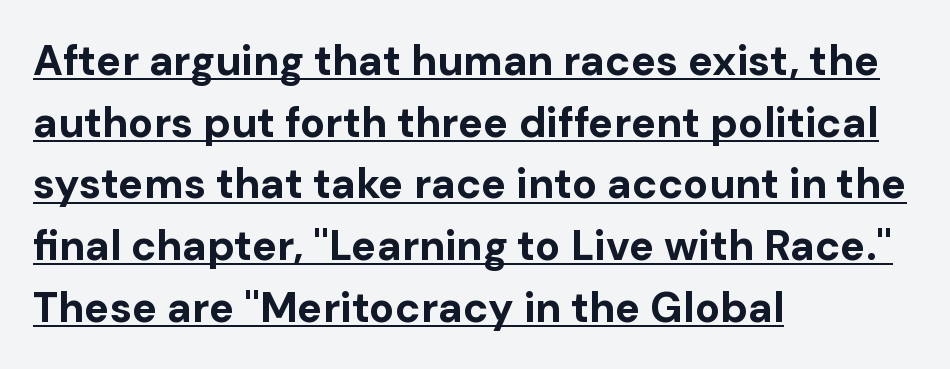
The image shows 42 px bold sans-serif type, upright; set left-aligned, normal line spacing (1.47x), normal letter spacing, underlined; low stroke contrast and a medium x-height.
